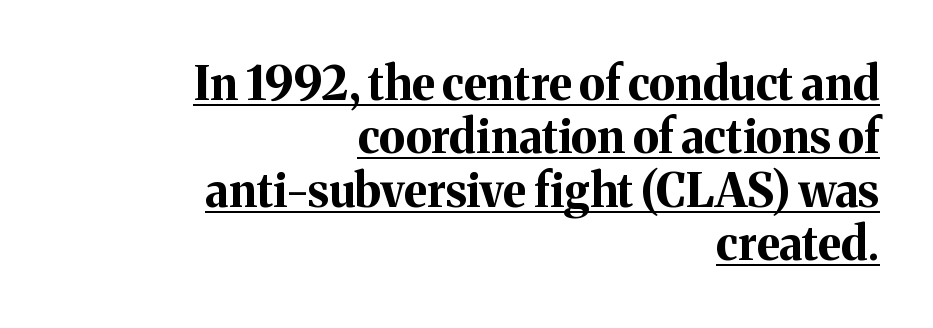
Somebody hit Ctrl+U on this one — the words are underlined. Style check: upright. Look at the tracking — it's just the regular setting, nothing added. This sample is right-justified, so line beginnings fall wherever the words allow. Look at the bottom of the vertical strokes: they flare into serifs here.
